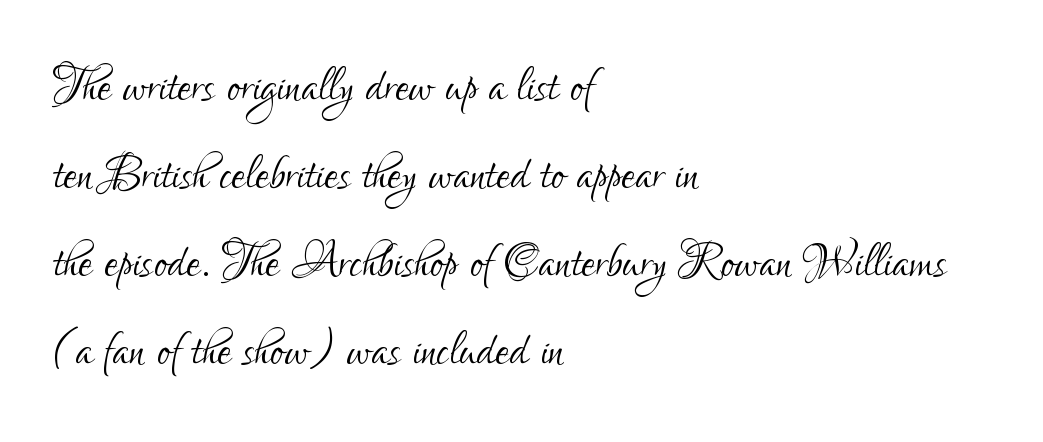
This sample has the flowing, uneven cadence of proportional lettering. These lines are composed in type without serifs. The weight would be labelled regular, book, light, or lighter still. Left-aligned paragraph, ragged on the right. How would I describe the line gaps? Plain and ordinary.
